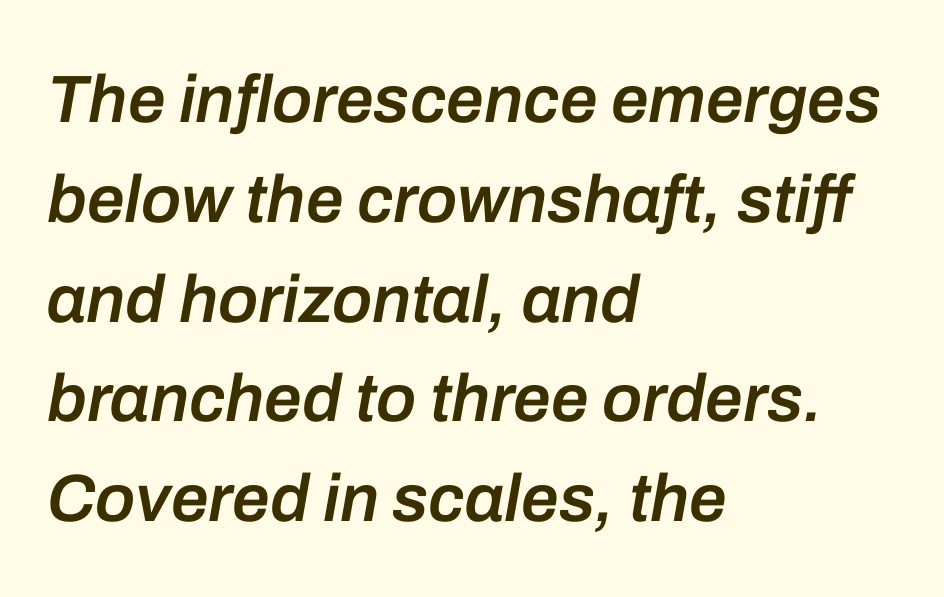
{"italic": "yes", "lean": "right", "slant_degrees": 10, "bold": "semi", "weight": "semibold", "width": "normal", "stroke_contrast": "low", "x_height": "medium", "monospaced": "no", "underline": "no", "align": "left", "line_spacing": "normal", "line_spacing_ratio": 1.49, "letter_spacing": "normal", "letter_spacing_em": 0.0, "glyph_px": 67}
